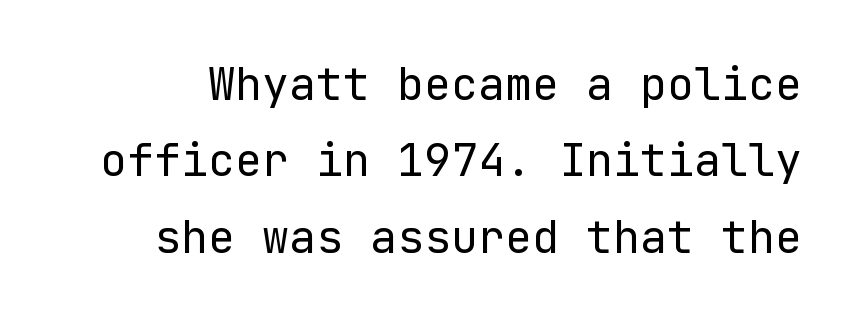
The image shows 45 px regular-weight sans-serif type, upright; set normal line spacing (1.7x), normal letter spacing, not underlined; low stroke contrast and a medium x-height.
